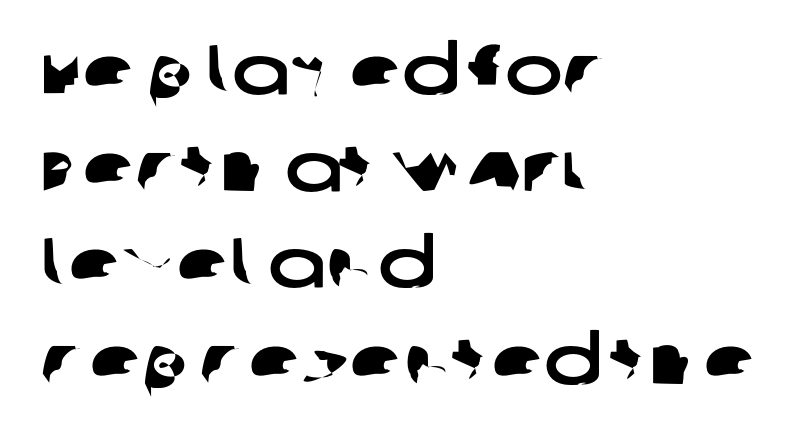
Q: Is the typeface a serif or a sans-serif typeface? A: Sans-serif.
Q: Is the text underlined? A: No.
Q: How is the paragraph aligned? A: Left-aligned.
Q: Is the spacing between letters normal or unusually wide? A: Normal.
Q: Is the spacing between lines tight, normal or loose? A: Normal.
Q: Width (condensed, normal, or wide)? A: Wide.
Q: Stroke contrast? A: Low.
Q: x-height? A: Large.
Q: Monospaced? A: No.
